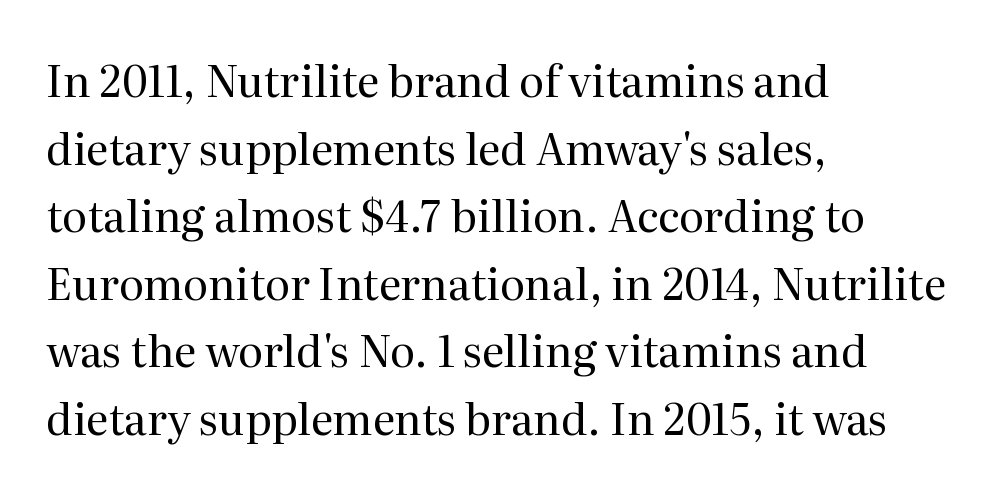
{"serif": "yes", "italic": "no", "bold": "no", "weight": "regular", "width": "normal", "stroke_contrast": "medium", "x_height": "medium", "monospaced": "no", "underline": "no", "align": "left", "line_spacing": "normal", "line_spacing_ratio": 1.57, "letter_spacing": "normal", "letter_spacing_em": 0.0, "glyph_px": 43}
